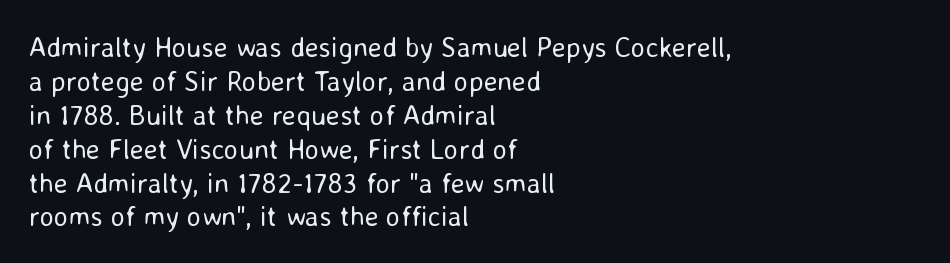
Q: Is the text bold? A: No.
Q: Is the text italic (slanted)? A: No, it is upright.
Q: Is the typeface a serif or a sans-serif typeface? A: Sans-serif.
Q: Is the text underlined? A: No.
Q: How is the paragraph aligned? A: Left-aligned.
Q: Is the spacing between letters normal or unusually wide? A: Normal.
Q: Width (condensed, normal, or wide)? A: Normal.
Q: Stroke contrast? A: Low.
Q: x-height? A: Medium.
Q: Monospaced? A: No.
